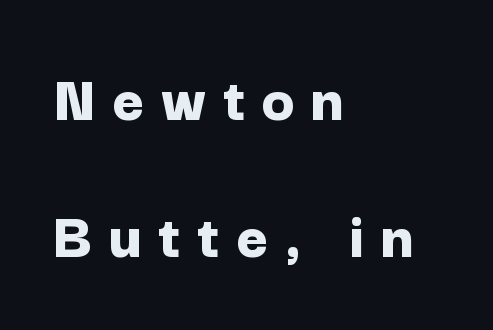
{"serif": "no", "italic": "no", "bold": "yes", "weight": "bold", "width": "normal", "stroke_contrast": "low", "x_height": "medium", "monospaced": "no", "underline": "no", "align": "left", "line_spacing": "loose", "line_spacing_ratio": 2.01, "letter_spacing": "wide", "letter_spacing_em": 0.24, "glyph_px": 68}
